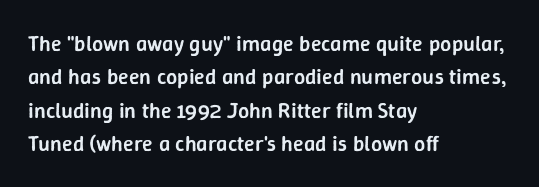
{"italic": "no", "bold": "semi", "underline": "no", "align": "left", "line_spacing": "normal", "line_spacing_ratio": 1.52, "letter_spacing": "normal", "letter_spacing_em": 0.0, "glyph_px": 22}
